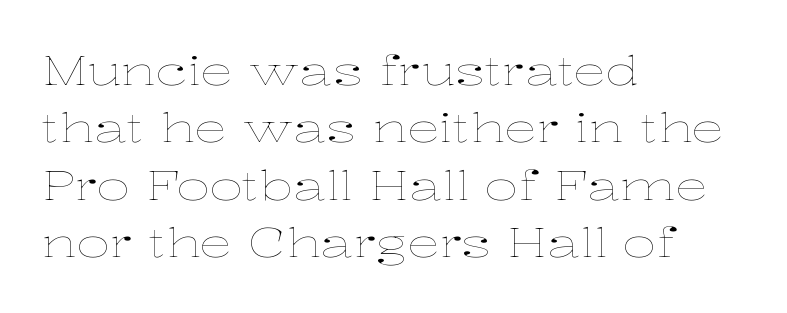
The image shows 41 px thin, wide type, upright; set left-aligned, normal line spacing (1.4x), normal letter spacing, not underlined; low stroke contrast and a medium x-height.
